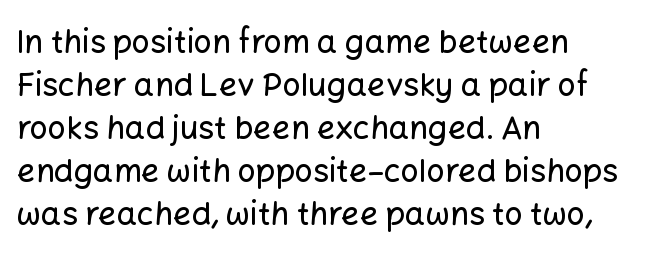
The image shows 32 px sans-serif type, upright; set left-aligned, normal line spacing (1.34x), normal letter spacing, not underlined; low stroke contrast and a medium x-height.
